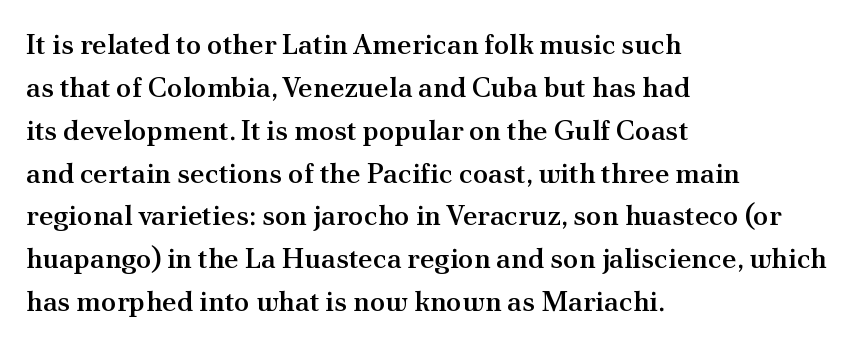
{"serif": "yes", "italic": "no", "bold": "semi", "weight": "semibold", "width": "normal", "stroke_contrast": "medium", "x_height": "small", "monospaced": "no", "underline": "no", "align": "left", "line_spacing": "normal", "line_spacing_ratio": 1.53, "letter_spacing": "normal", "letter_spacing_em": 0.0, "glyph_px": 28}
